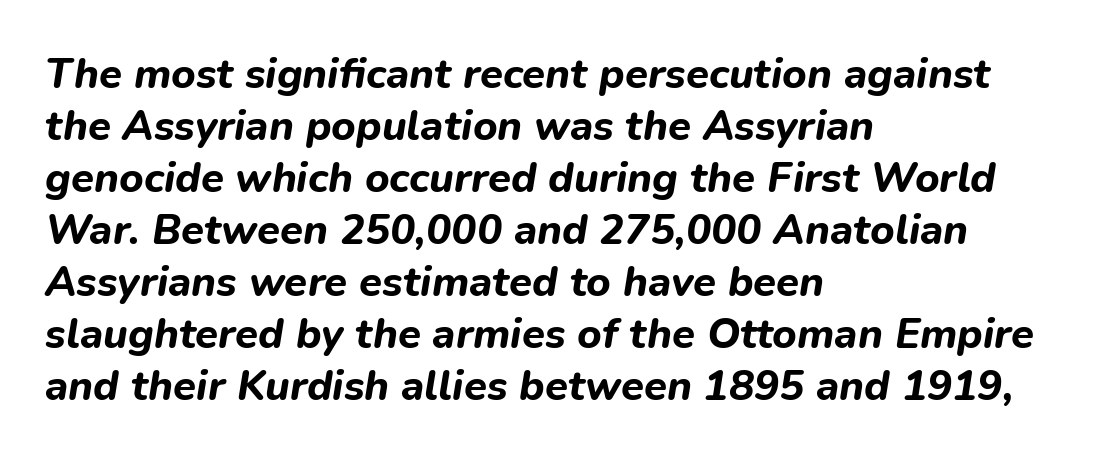
The image shows 42 px bold type, italic (leaning right); set left-aligned, line spacing 1.24x, normal letter spacing, not underlined; low stroke contrast and a medium x-height.
